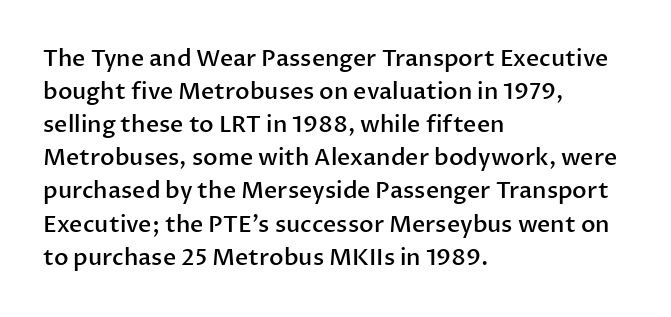
{"italic": "no", "bold": "semi", "underline": "no", "align": "left", "line_spacing": "normal", "line_spacing_ratio": 1.44, "letter_spacing": "normal", "letter_spacing_em": 0.0, "glyph_px": 23}
